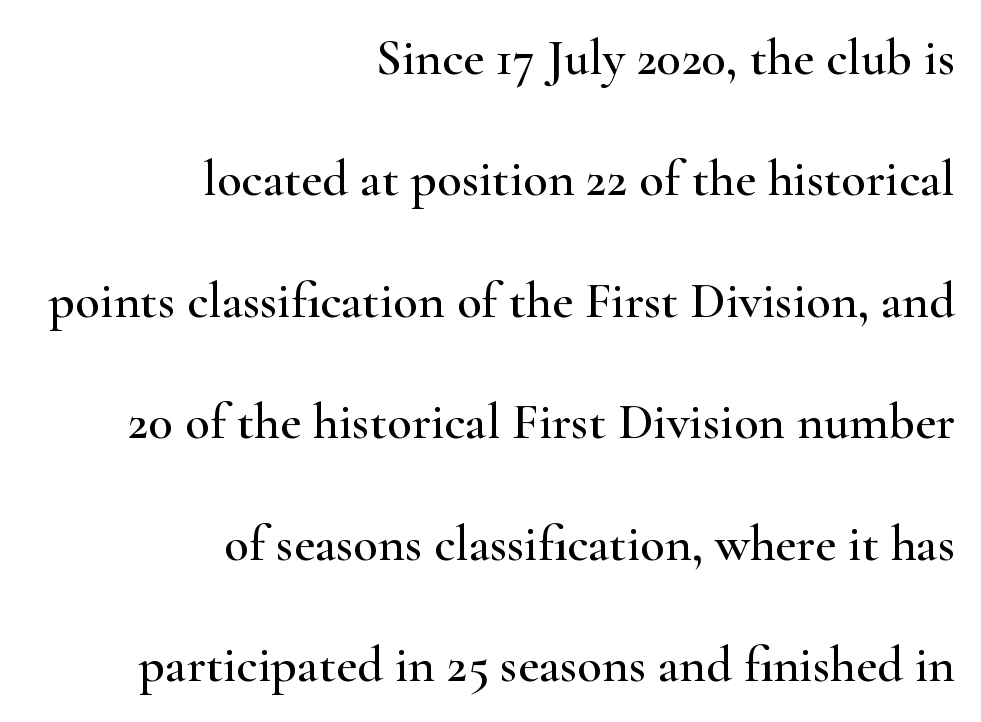
The image shows 51 px wide serif type, upright; set right-aligned, loose line spacing (2.38x), normal letter spacing, not underlined; high stroke contrast and a small x-height.
